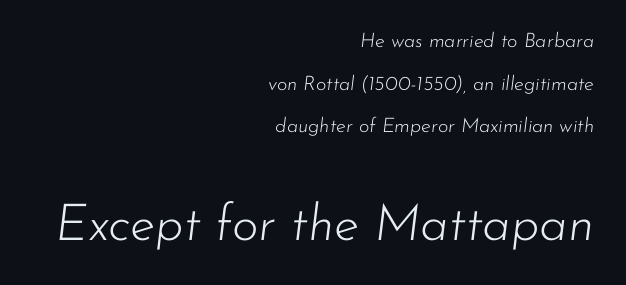
{"italic": "yes", "lean": "right", "slant_degrees": 7, "bold": "no", "weight": "light", "width": "normal", "stroke_contrast": "low", "x_height": "small", "monospaced": "no", "underline": "no", "align": "right", "line_spacing": "loose", "line_spacing_ratio": 2.13, "letter_spacing": "normal", "letter_spacing_em": 0.0, "larger_block": "second", "size_ratio": 2.55, "glyph_px": 51}
